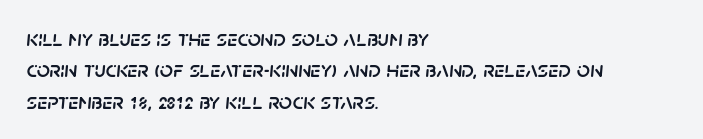
The image shows 23 px text type, italic (leaning right); set left-aligned, normal line spacing (1.36x), normal letter spacing, not underlined.
